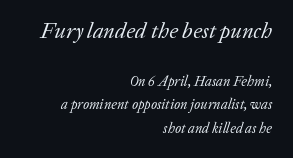
Is the letter spacing exaggerated? No — it looks like the ordinary default. Letters rest on an invisible, unmarked baseline. The lines in this sample share a right terminus and differ only in where they begin. You can tell it's italic because the verticals aren't actually vertical. Summary of vertical rhythm: regular, with standard interline spacing.
